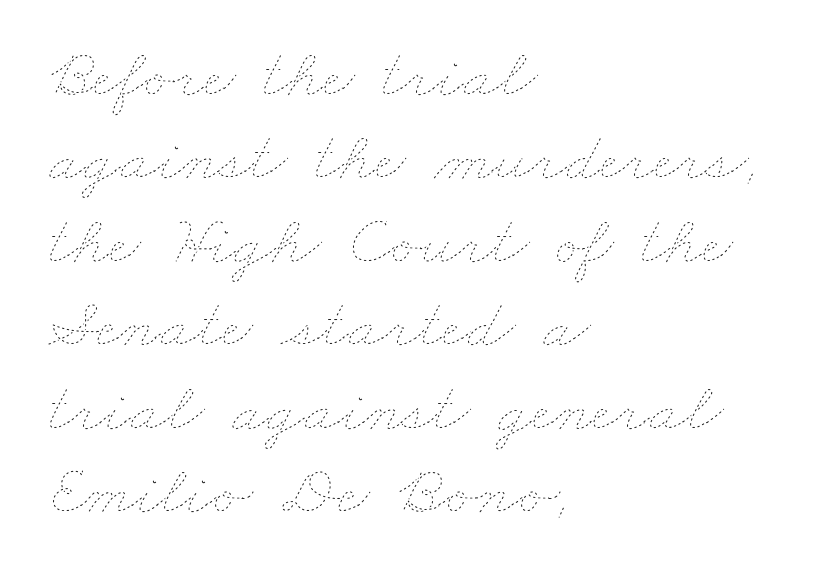
The image shows 69 px thin, wide type; set left-aligned, line spacing 1.21x, normal letter spacing, not underlined; low stroke contrast and a small x-height.
